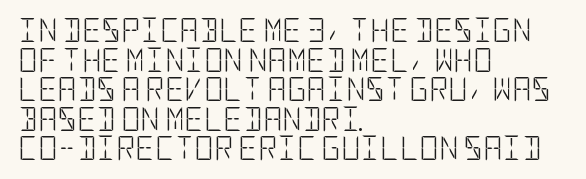
The image shows 24 px text type, upright; set left-aligned, line spacing 1.23x, normal letter spacing, not underlined.
